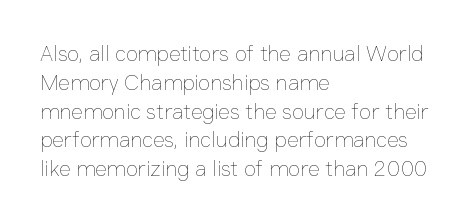
No extra ink here — the face is not bold. The ragged edge is on the right, which tells us the setting is flush left. Decoration check: the copy has no underline. Between one letter and the next there's only the usual sliver of space. No italicization has been applied; the sample stays upright. Successive baselines arrive at the customary interval.
